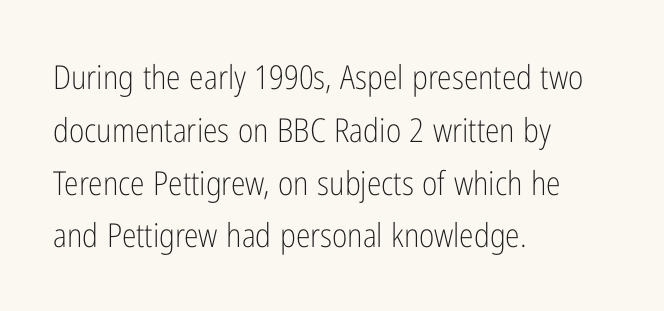
{"serif": "no", "italic": "no", "bold": "no", "weight": "light", "width": "condensed", "stroke_contrast": "low", "x_height": "medium", "monospaced": "no", "underline": "no", "align": "left", "line_spacing": "normal", "line_spacing_ratio": 1.6, "letter_spacing": "normal", "letter_spacing_em": 0.0, "glyph_px": 33}
